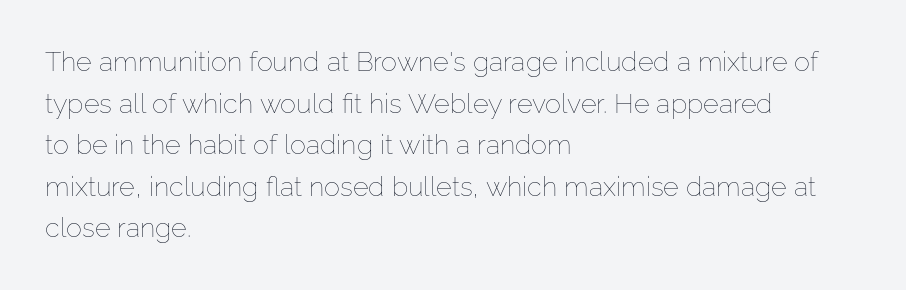
{"italic": "no", "bold": "no", "underline": "no", "align": "left", "line_spacing": "normal", "line_spacing_ratio": 1.54, "letter_spacing": "normal", "letter_spacing_em": 0.0, "glyph_px": 27}
